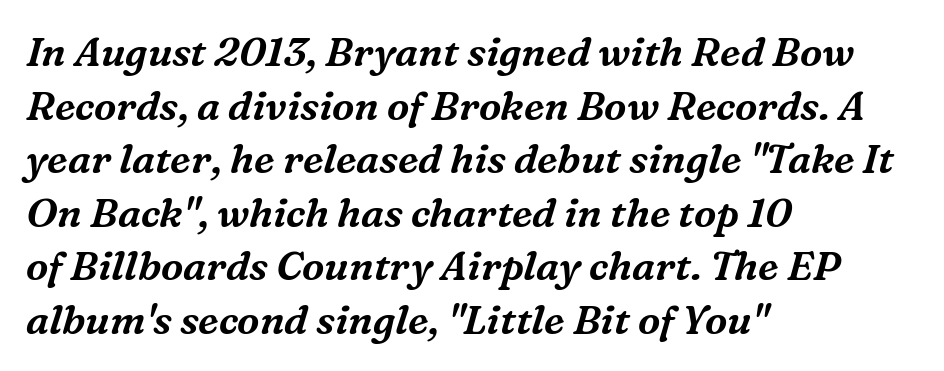
The image shows 40 px serif type, italic (leaning right); set left-aligned, normal line spacing (1.34x), normal letter spacing, not underlined; medium stroke contrast and a medium x-height.
